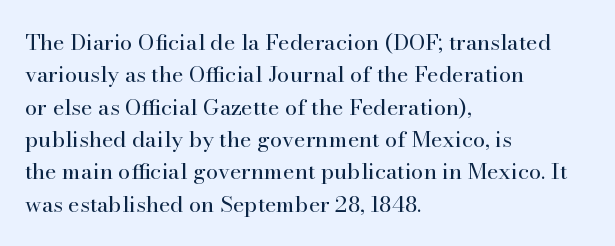
The image shows 22 px text type, upright; set left-aligned, normal line spacing (1.47x), normal letter spacing, not underlined.
